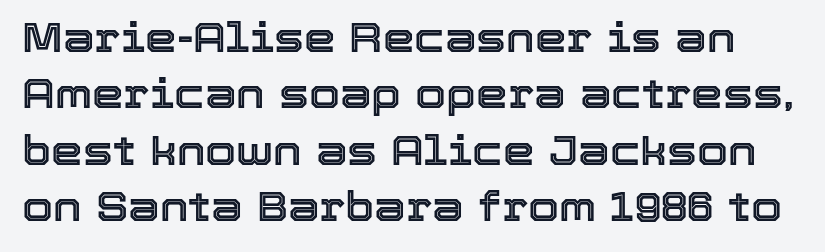
The image shows 40 px text type, upright; set normal line spacing (1.41x), normal letter spacing, not underlined; a medium x-height.
